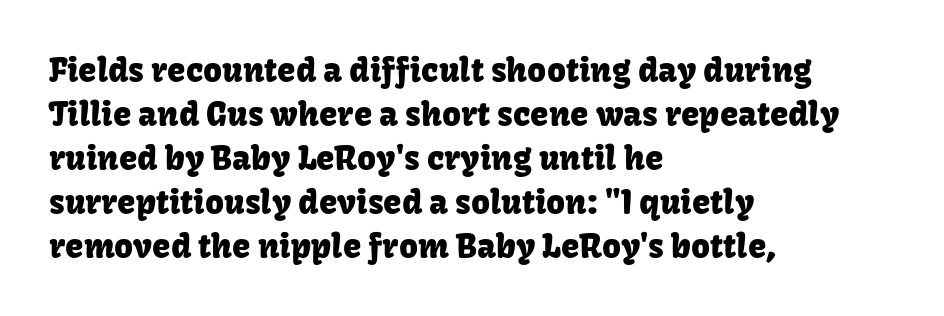
Nope, no serifs anywhere on these letters. Do the letters lean? They stand straight. The rendering anchors every line to the left-hand side. The baseline area is clear.
